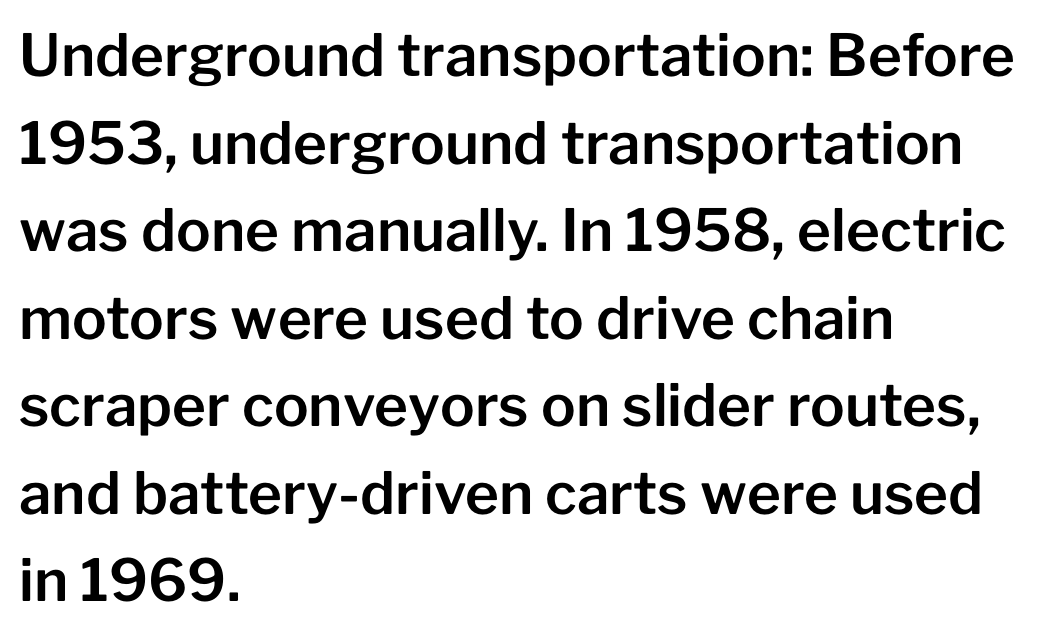
Spacing between characters is what you'd get straight out of the box. This sample keeps an unexceptional amount of space between lines. Here the designer chose a conventional face with non-uniform glyph widths. Each row of text sits above clean, open space. A roman cut, with each character standing at attention. Leftover space on each line is placed entirely after the last word.
